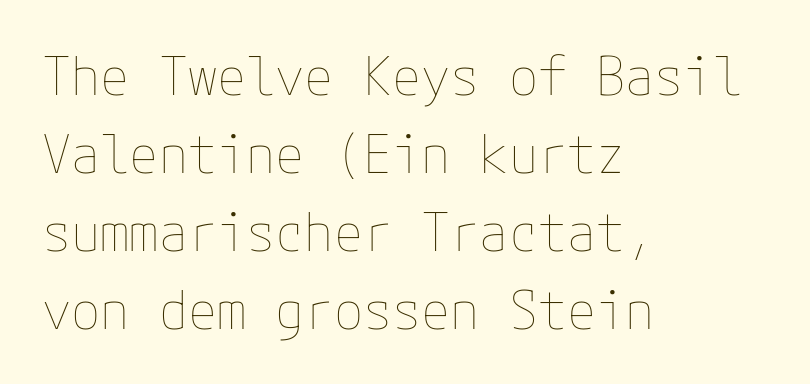
Q: Is the text bold? A: No.
Q: Is the text italic (slanted)? A: No, it is upright.
Q: Is the text underlined? A: No.
Q: How is the paragraph aligned? A: Left-aligned.
Q: Is the spacing between letters normal or unusually wide? A: Normal.
Q: Is the spacing between lines tight, normal or loose? A: Normal.
Q: Width (condensed, normal, or wide)? A: Normal.
Q: Stroke contrast? A: Low.
Q: x-height? A: Medium.
